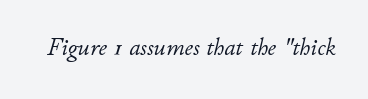
The image shows 25 px text type, italic (leaning right); set normal letter spacing, not underlined.
